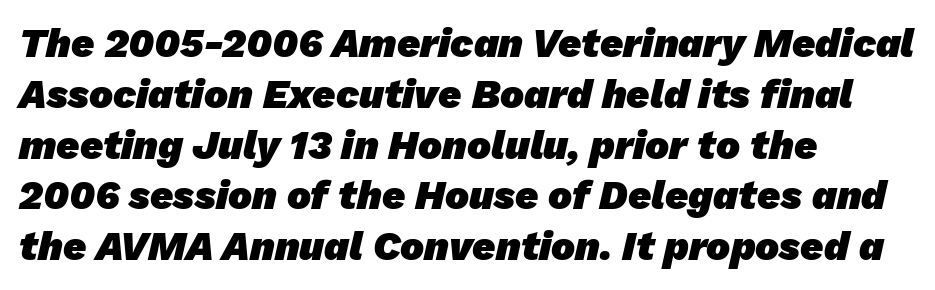
Q: Is the text bold? A: Yes.
Q: Is the typeface a serif or a sans-serif typeface? A: Sans-serif.
Q: Is the text underlined? A: No.
Q: How is the paragraph aligned? A: Left-aligned.
Q: Is the spacing between letters normal or unusually wide? A: Normal.
Q: Is the spacing between lines tight, normal or loose? A: Normal.
Q: Width (condensed, normal, or wide)? A: Normal.
Q: Stroke contrast? A: Low.
Q: x-height? A: Medium.
Q: Monospaced? A: No.
